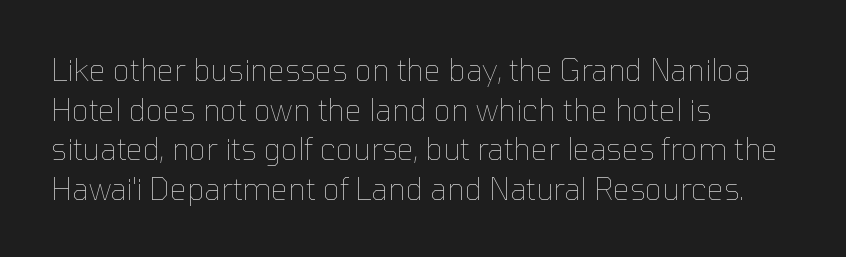
The image shows 30 px thin type, upright; set left-aligned, normal line spacing (1.32x), normal letter spacing, not underlined; low stroke contrast and a medium x-height.
